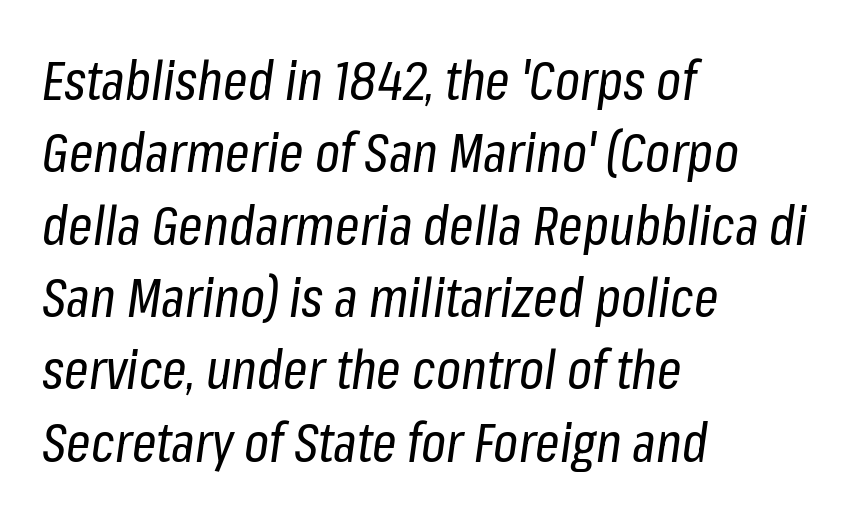
The image shows 54 px regular-weight, condensed type, italic (leaning right); set left-aligned, normal line spacing (1.34x), normal letter spacing, not underlined; low stroke contrast and a medium x-height.
